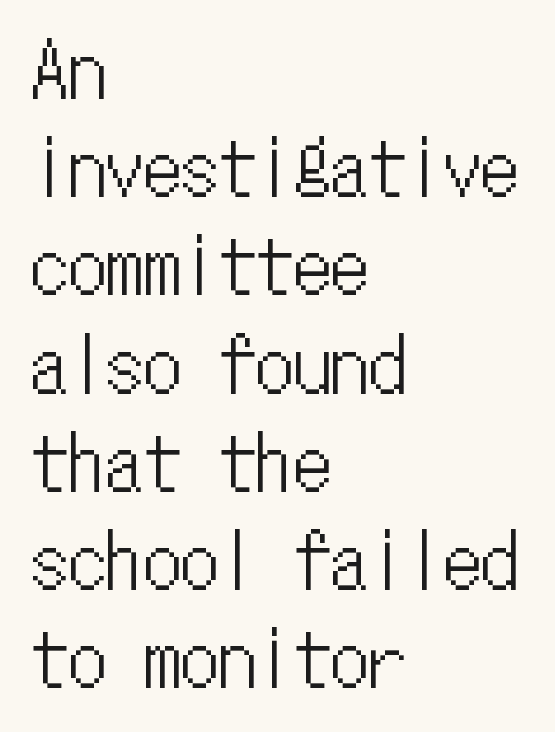
{"italic": "no", "width": "condensed", "stroke_contrast": "low", "x_height": "medium", "monospaced": "yes", "underline": "no", "align": "left", "line_spacing": "normal", "line_spacing_ratio": 1.31, "letter_spacing": "normal", "letter_spacing_em": 0.0, "glyph_px": 75}
